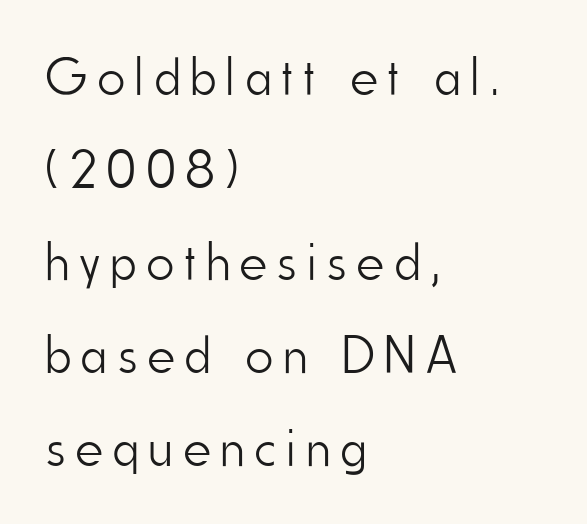
Q: Is the text bold? A: No.
Q: Is the text italic (slanted)? A: No, it is upright.
Q: Is the typeface a serif or a sans-serif typeface? A: Sans-serif.
Q: Is the text underlined? A: No.
Q: How is the paragraph aligned? A: Left-aligned.
Q: Is the spacing between letters normal or unusually wide? A: Unusually wide.
Q: Width (condensed, normal, or wide)? A: Condensed.
Q: Stroke contrast? A: Low.
Q: x-height? A: Small.
Q: Monospaced? A: No.
